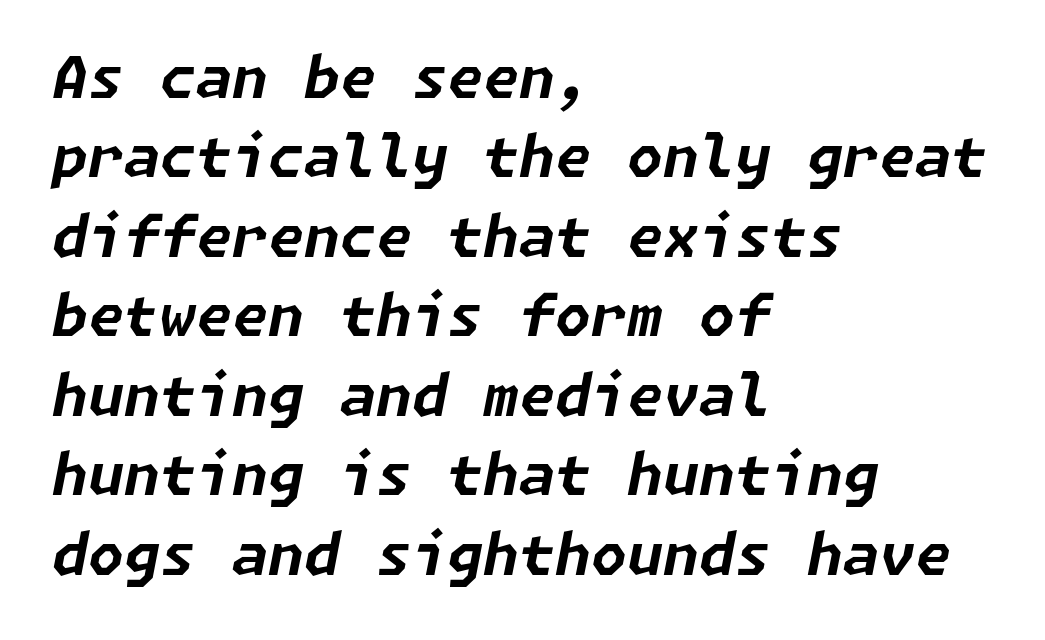
The image shows 58 px bold type, italic (leaning right); set left-aligned, normal line spacing (1.37x), normal letter spacing, not underlined; low stroke contrast and a medium x-height.
